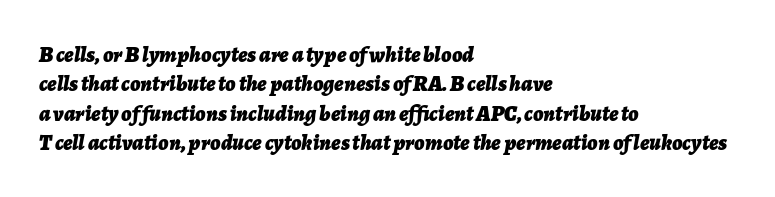
{"italic": "yes", "lean": "right", "slant_degrees": 7, "bold": "yes", "underline": "no", "align": "left", "line_spacing": "normal", "line_spacing_ratio": 1.33, "letter_spacing": "normal", "letter_spacing_em": 0.0, "glyph_px": 22}
